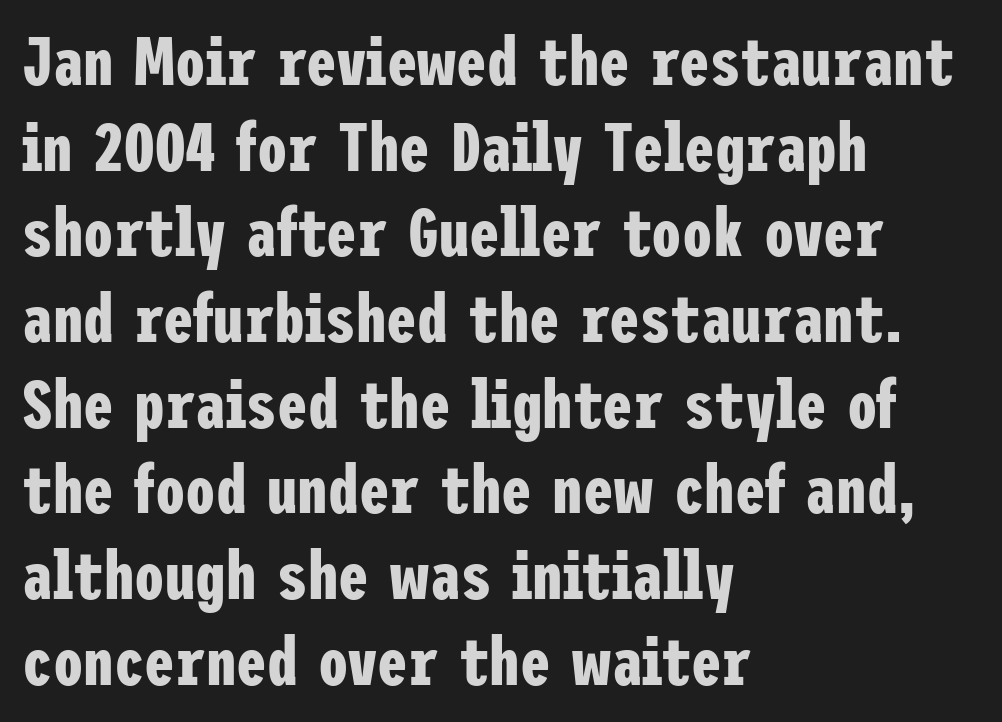
{"serif": "no", "italic": "no", "bold": "yes", "weight": "bold", "width": "condensed", "stroke_contrast": "low", "x_height": "medium", "underline": "no", "align": "left", "line_spacing": "normal", "line_spacing_ratio": 1.26, "letter_spacing": "normal", "letter_spacing_em": 0.0, "glyph_px": 68}
